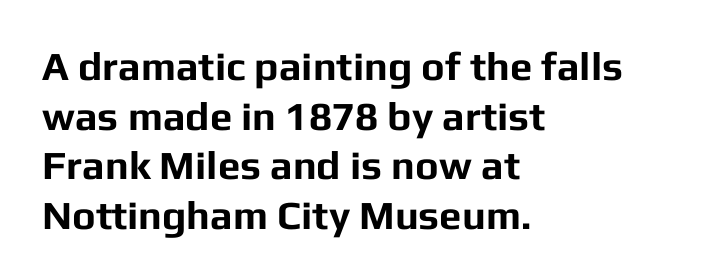
Notice how thick the strokes are: this is what a full bold looks like. Casual observation: everything's shoved over to the left. Character widths vary here, with narrow letters taking less room than wide ones. Plain, unruled lines of type. The axis of the letterforms is exactly vertical.
